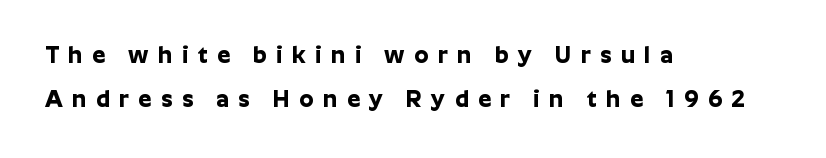
The text block is weighted toward the left margin, trailing off unevenly rightward. Does the leading feel generous? Absolutely, it's lavish. Tall strokes in this sample are plumb rather than angled. Nobody drew a line under any word here. The passage shown is emphatically bold. This sample uses expanded letter spacing, leaving extra air between glyphs.
